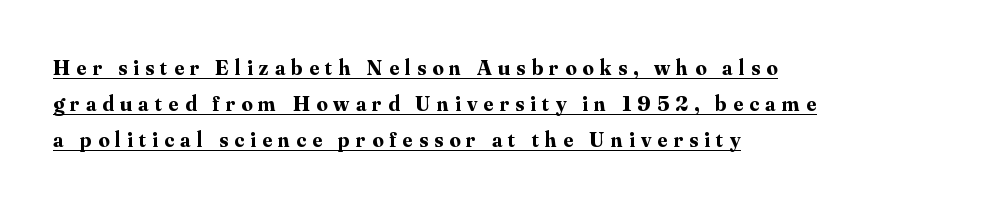
Q: Is the text bold? A: Yes.
Q: Is the text italic (slanted)? A: No, it is upright.
Q: Is the text underlined? A: Yes.
Q: How is the paragraph aligned? A: Left-aligned.
Q: Is the spacing between letters normal or unusually wide? A: Unusually wide.
Q: Is the spacing between lines tight, normal or loose? A: Normal.
